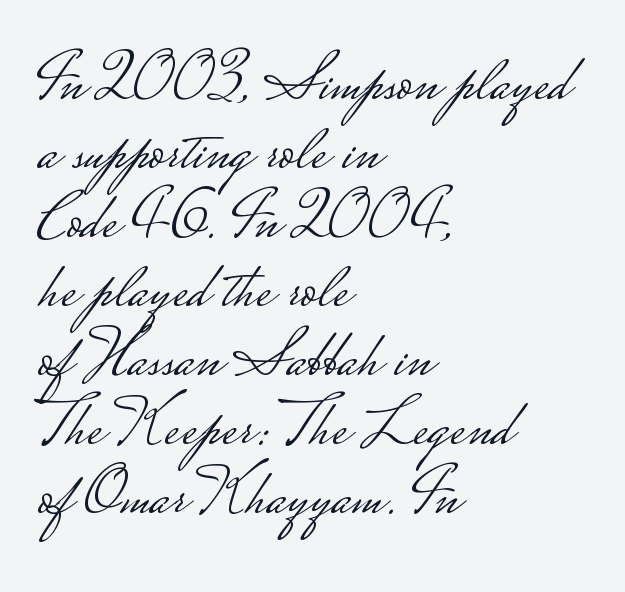
Q: Is the text bold? A: No.
Q: Is the text italic (slanted)? A: Yes.
Q: Is the typeface a serif or a sans-serif typeface? A: Sans-serif.
Q: Is the text underlined? A: No.
Q: How is the paragraph aligned? A: Left-aligned.
Q: Is the spacing between letters normal or unusually wide? A: Normal.
Q: Is the spacing between lines tight, normal or loose? A: Tight.
Q: Width (condensed, normal, or wide)? A: Wide.
Q: Stroke contrast? A: Low.
Q: Monospaced? A: No.
